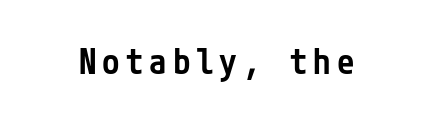
Q: Is the text bold? A: Semi-bold.
Q: Is the text italic (slanted)? A: No, it is upright.
Q: Is the typeface a serif or a sans-serif typeface? A: Sans-serif.
Q: Is the text underlined? A: No.
Q: Width (condensed, normal, or wide)? A: Condensed.
Q: Stroke contrast? A: Low.
Q: x-height? A: Medium.
